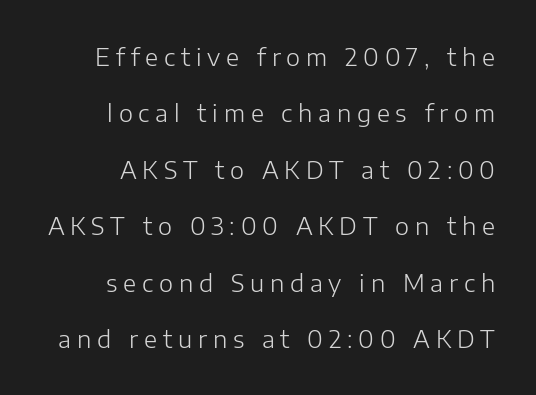
The image shows 24 px text type, upright; set loose line spacing (2.35x), unusually wide letter spacing (+0.24 em), not underlined.
